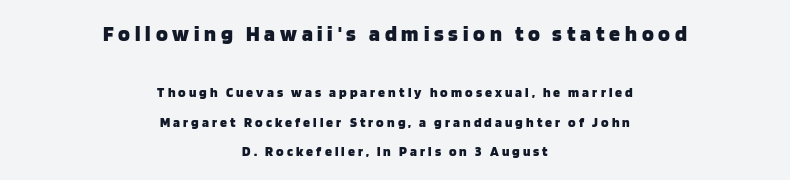
Q: Is the text bold? A: Yes.
Q: Is the text italic (slanted)? A: No, it is upright.
Q: Is the text underlined? A: No.
Q: How is the paragraph aligned? A: Centered.
Q: Is the spacing between letters normal or unusually wide? A: Unusually wide.
Q: Is the spacing between lines tight, normal or loose? A: Loose.
Q: Which block of text is set in a larger size, the first (top) or the second (bottom)? A: The first (top) one.
